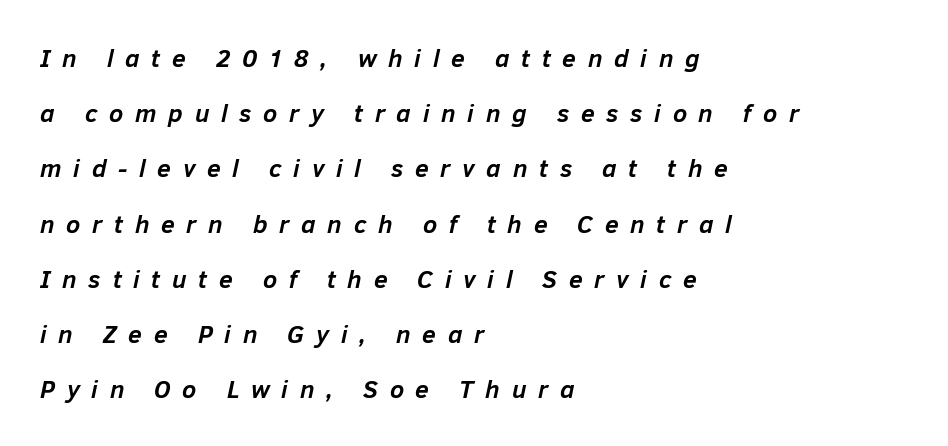
Q: Is the text bold? A: Yes.
Q: Is the text italic (slanted)? A: Yes, it leans right by about 12 degrees.
Q: Is the text underlined? A: No.
Q: How is the paragraph aligned? A: Left-aligned.
Q: Is the spacing between letters normal or unusually wide? A: Unusually wide.
Q: Is the spacing between lines tight, normal or loose? A: Loose.
